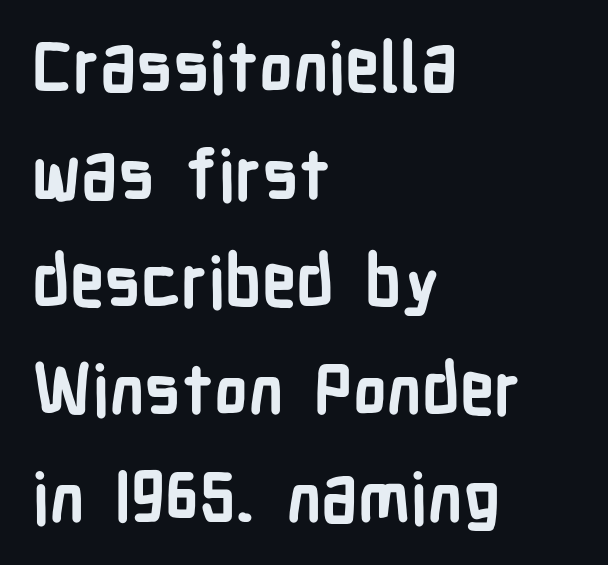
{"serif": "no", "italic": "no", "bold": "yes", "weight": "semibold", "width": "condensed", "stroke_contrast": "low", "x_height": "medium", "monospaced": "no", "underline": "no", "align": "left", "line_spacing": "normal", "line_spacing_ratio": 1.56, "letter_spacing": "normal", "letter_spacing_em": 0.0, "glyph_px": 69}
